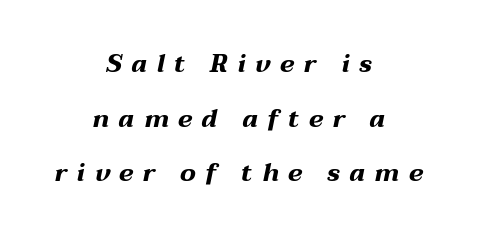
{"italic": "yes", "lean": "right", "slant_degrees": 12, "bold": "yes", "underline": "no", "align": "center", "line_spacing": "loose", "line_spacing_ratio": 2.19, "letter_spacing": "wide", "letter_spacing_em": 0.37, "glyph_px": 25}
